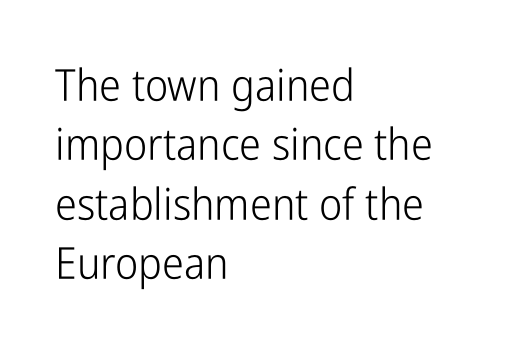
Line starts are locked; line ends wander. Does the leading feel generous? No, just average. The passage shown is typed in a proportional face where columns would drift. The font is comparable to plain body text, perhaps lighter.
